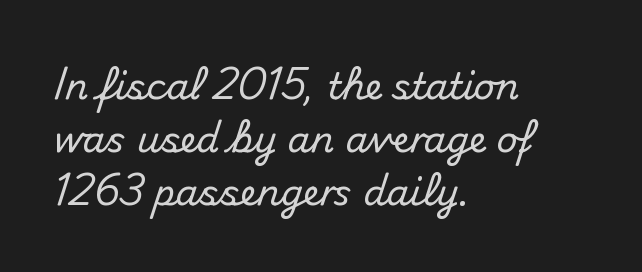
Whoever set this chose a conventional vertical rhythm. The typesetter chose a ragged-right arrangement here. Proportional: the letters do not fall into vertical columns. Letter spacing: default. The string is rendered with underlining switched off.
